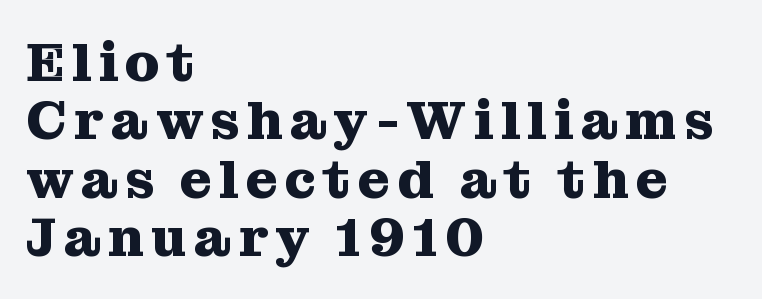
The image shows 55 px heavy serif type, upright; set left-aligned, tight line spacing (1.06x), not underlined; medium stroke contrast and a medium x-height.
